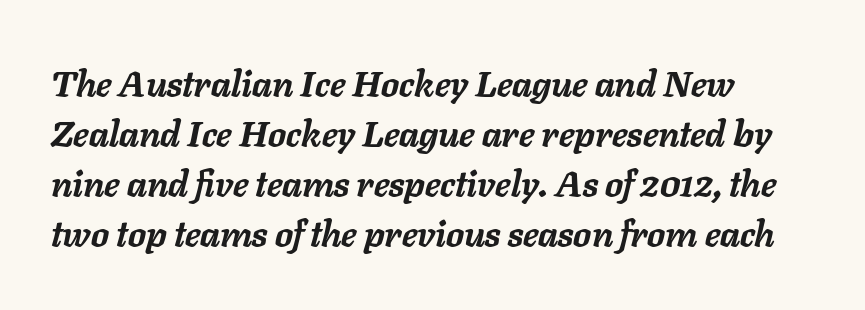
The image shows 36 px semibold type, italic (leaning right); set left-aligned, normal line spacing (1.39x), normal letter spacing, not underlined; low stroke contrast and a medium x-height.
